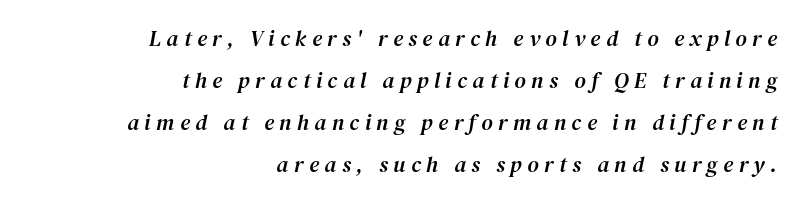
The tracking reads as deliberately expanded to a designer's eye. The glyphs look as if they've been sheared to an angle. Horizontally, the lines are justified to the trailing edge only. The baseline area is clear. The space between consecutive lines is lavish.
